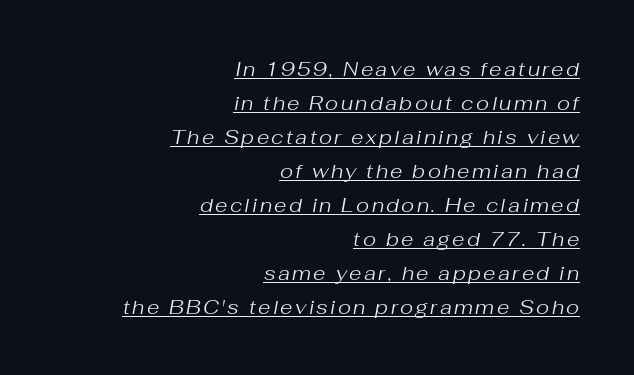
Q: Is the text bold? A: No.
Q: Is the text italic (slanted)? A: Yes, it leans right by about 10 degrees.
Q: Is the text underlined? A: Yes.
Q: How is the paragraph aligned? A: Right-aligned.
Q: Is the spacing between lines tight, normal or loose? A: Normal.
